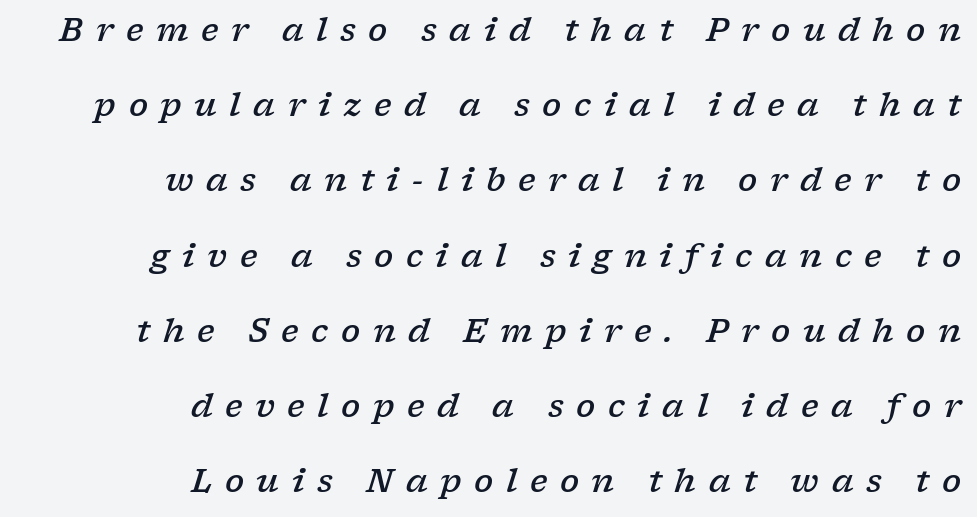
{"serif": "yes", "italic": "yes", "lean": "right", "slant_degrees": 17, "bold": "semi", "weight": "semibold", "width": "wide", "stroke_contrast": "low", "x_height": "medium", "monospaced": "no", "underline": "no", "align": "right", "line_spacing": "loose", "line_spacing_ratio": 2.35, "letter_spacing": "wide", "letter_spacing_em": 0.39, "glyph_px": 32}
